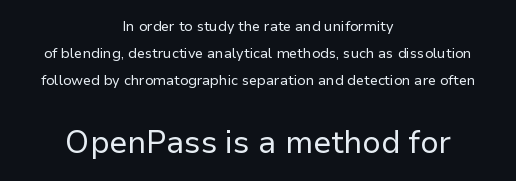
The image shows 31 px regular-weight sans-serif type, upright; set centered, loose line spacing (1.92x), normal letter spacing, not underlined; the second (bottom) block is 2.21x larger; low stroke contrast and a medium x-height.
